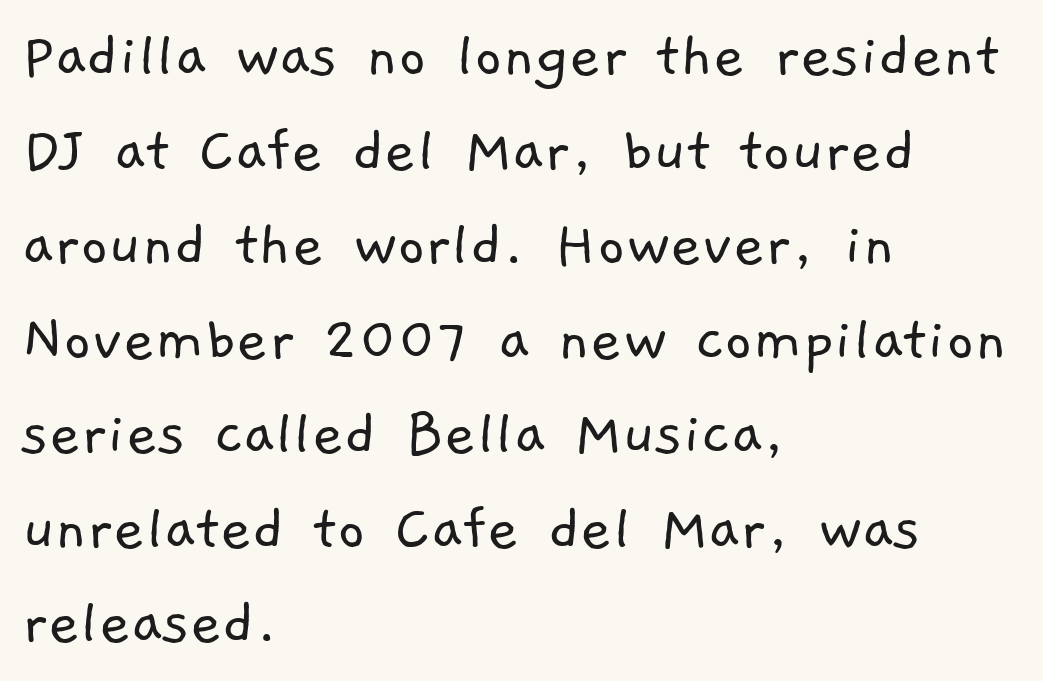
The image shows 68 px light sans-serif type; set left-aligned, normal line spacing (1.39x), normal letter spacing, not underlined; low stroke contrast and a medium x-height.
